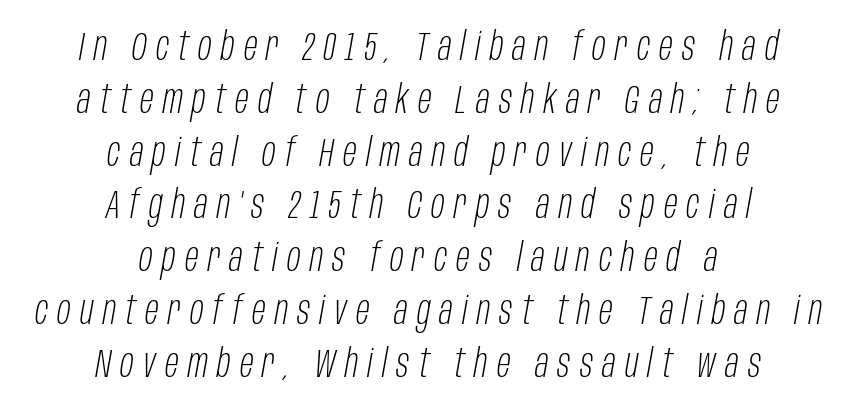
The image shows 40 px light, condensed type, italic (leaning right); set centered, normal line spacing (1.32x), unusually wide letter spacing (+0.23 em), not underlined; low stroke contrast and a large x-height.
